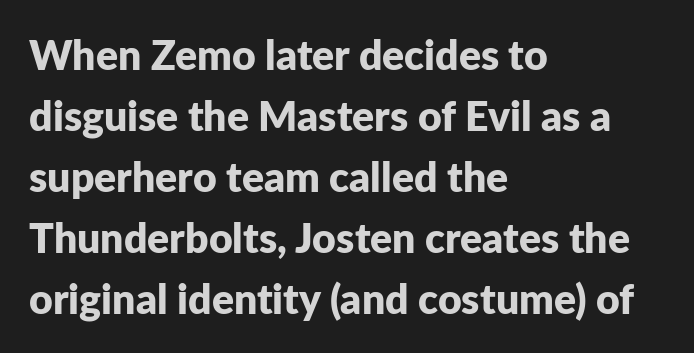
Only glyphs here, with clear space below each row. Baseline-to-baseline distance is the conventional proportion of letter height. This sample uses a sans-serif face. How heavy is the stroke? Heavy — this is a bold. Think of a printed novel: that variable character pitch is what you see here.
